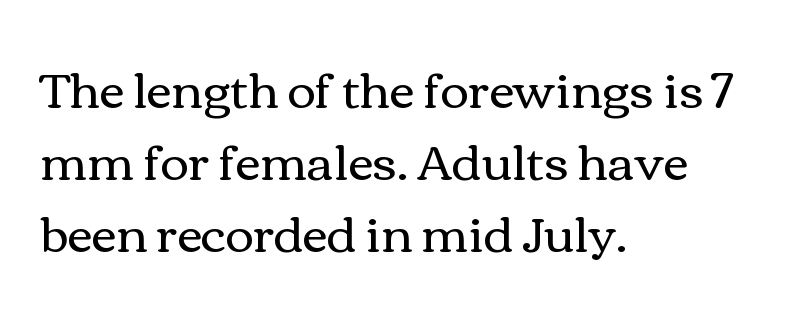
The rows are spaced the way most documents space them. Visually the block forms a straight wall on the left and a jagged coastline on the right. These lines were composed using upright roman letters. The letterforms sit shoulder to shoulder at normal distance. Proportional: the letters do not fall into vertical columns.
